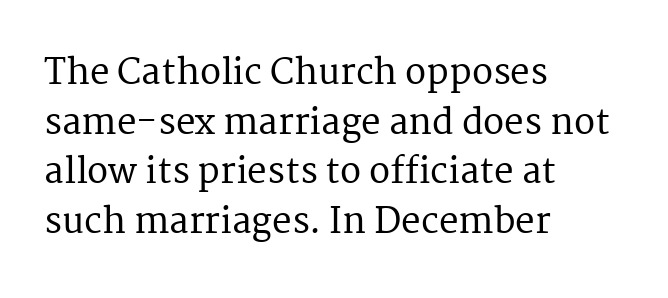
Q: Is the text italic (slanted)? A: No, it is upright.
Q: Is the typeface a serif or a sans-serif typeface? A: Serif.
Q: Is the text underlined? A: No.
Q: How is the paragraph aligned? A: Left-aligned.
Q: Is the spacing between letters normal or unusually wide? A: Normal.
Q: Is the spacing between lines tight, normal or loose? A: Normal.
Q: Width (condensed, normal, or wide)? A: Normal.
Q: Stroke contrast? A: Medium.
Q: x-height? A: Medium.
Q: Monospaced? A: No.
